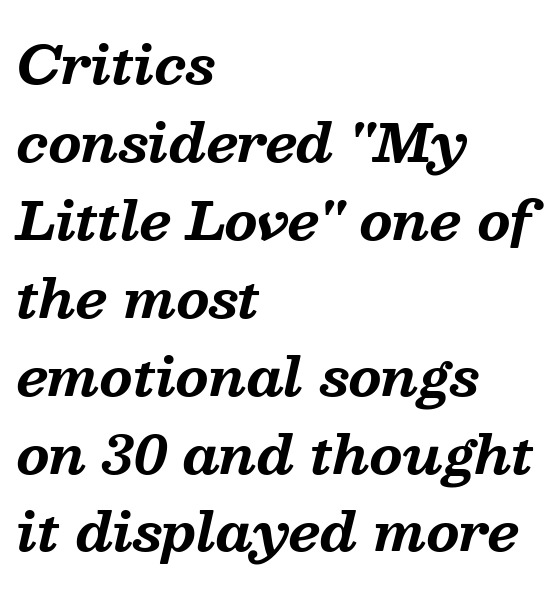
The image shows 53 px bold serif type, italic (leaning right); set left-aligned, normal line spacing (1.47x), normal letter spacing, not underlined; medium stroke contrast and a medium x-height.
